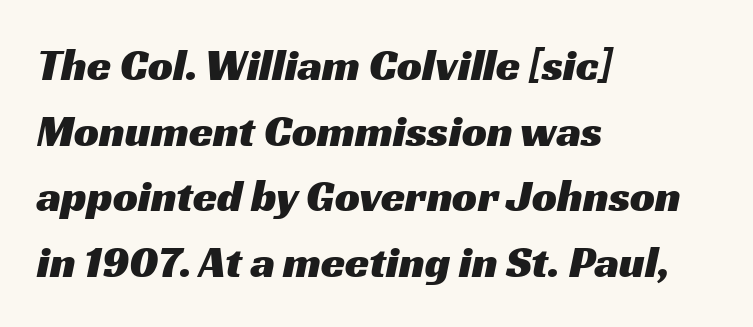
Q: Is the typeface a serif or a sans-serif typeface? A: Sans-serif.
Q: Is the text underlined? A: No.
Q: How is the paragraph aligned? A: Left-aligned.
Q: Is the spacing between letters normal or unusually wide? A: Normal.
Q: Is the spacing between lines tight, normal or loose? A: Normal.
Q: Width (condensed, normal, or wide)? A: Wide.
Q: Stroke contrast? A: Medium.
Q: x-height? A: Medium.
Q: Monospaced? A: No.
